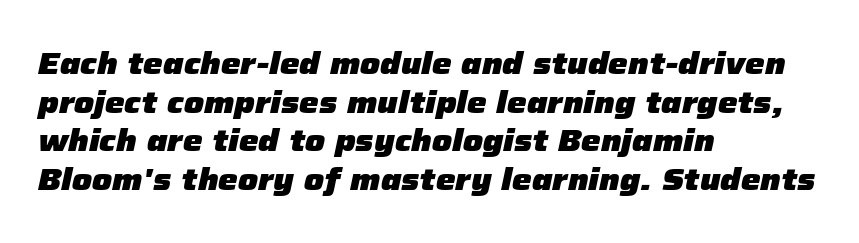
Q: Is the text bold? A: Yes.
Q: Is the text italic (slanted)? A: Yes, it leans right by about 12 degrees.
Q: Is the text underlined? A: No.
Q: How is the paragraph aligned? A: Left-aligned.
Q: Is the spacing between letters normal or unusually wide? A: Normal.
Q: Is the spacing between lines tight, normal or loose? A: Normal.
Q: Width (condensed, normal, or wide)? A: Normal.
Q: Stroke contrast? A: Low.
Q: x-height? A: Medium.
Q: Monospaced? A: No.
